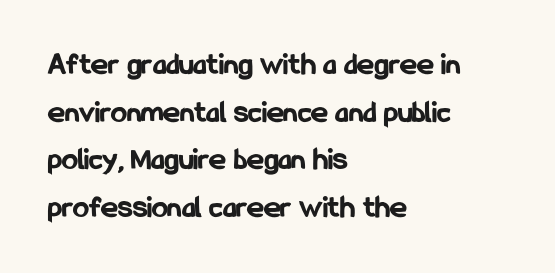
{"serif": "no", "italic": "no", "bold": "yes", "weight": "bold", "width": "condensed", "stroke_contrast": "low", "x_height": "medium", "monospaced": "no", "underline": "no", "align": "left", "line_spacing": "normal", "line_spacing_ratio": 1.49, "letter_spacing": "normal", "letter_spacing_em": 0.0, "glyph_px": 32}
